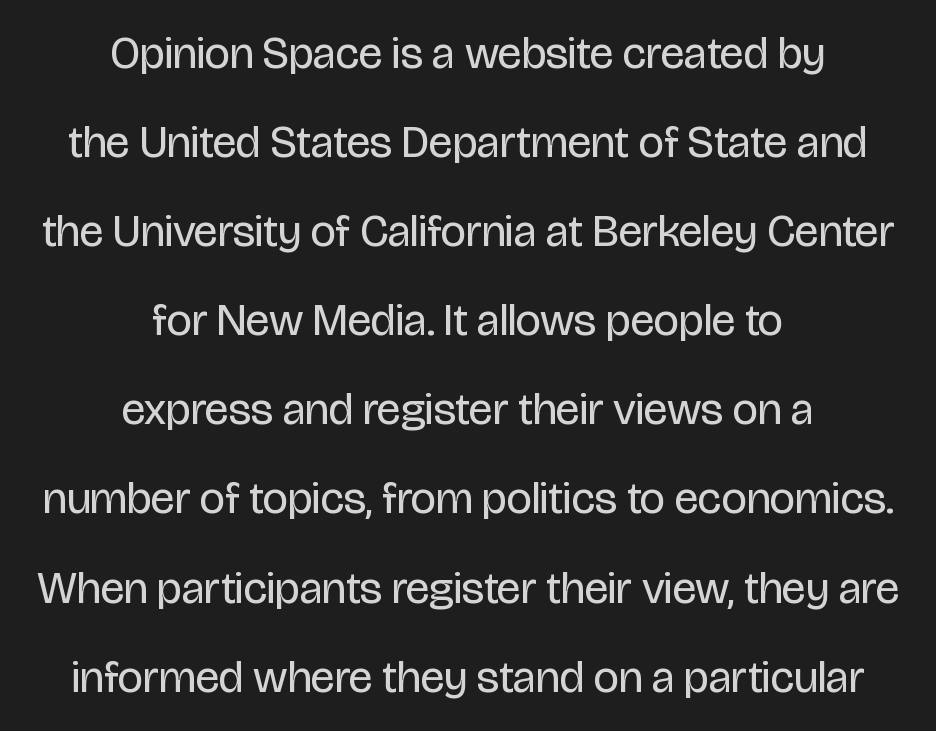
This is sans-serif lettering, the kind often seen on screens and signage. A great deal of white space separates one row of letters from the next. Horizontal alignment here is central, giving a formal, balanced look. The specimen omits any rule beneath the text block's lines. Spacing verdict: proportional, widths tailored to each character. There is no visible air inserted between adjacent glyphs.
